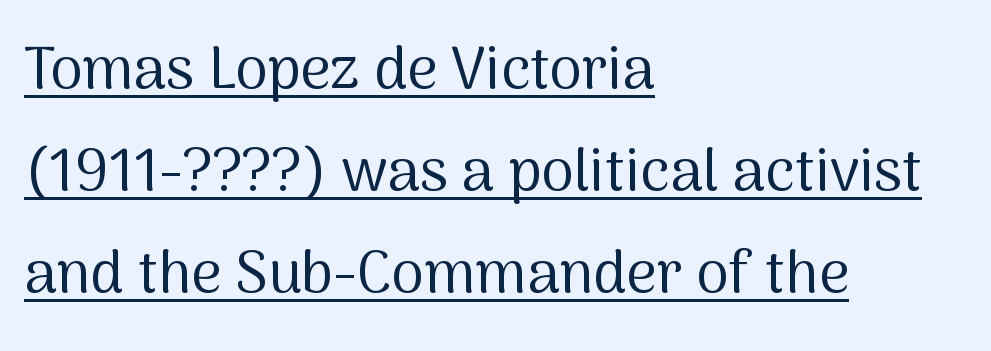
The image shows 59 px regular-weight sans-serif type, upright; set left-aligned, line spacing 1.73x, normal letter spacing, underlined; medium stroke contrast and a medium x-height.
